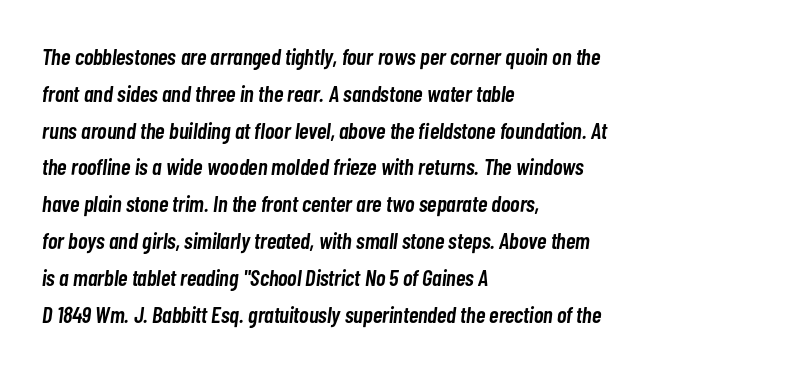
Q: Is the text bold? A: Semi-bold.
Q: Is the text italic (slanted)? A: Yes, it leans right by about 7 degrees.
Q: Is the text underlined? A: No.
Q: How is the paragraph aligned? A: Left-aligned.
Q: Is the spacing between letters normal or unusually wide? A: Normal.
Q: Is the spacing between lines tight, normal or loose? A: Normal.
